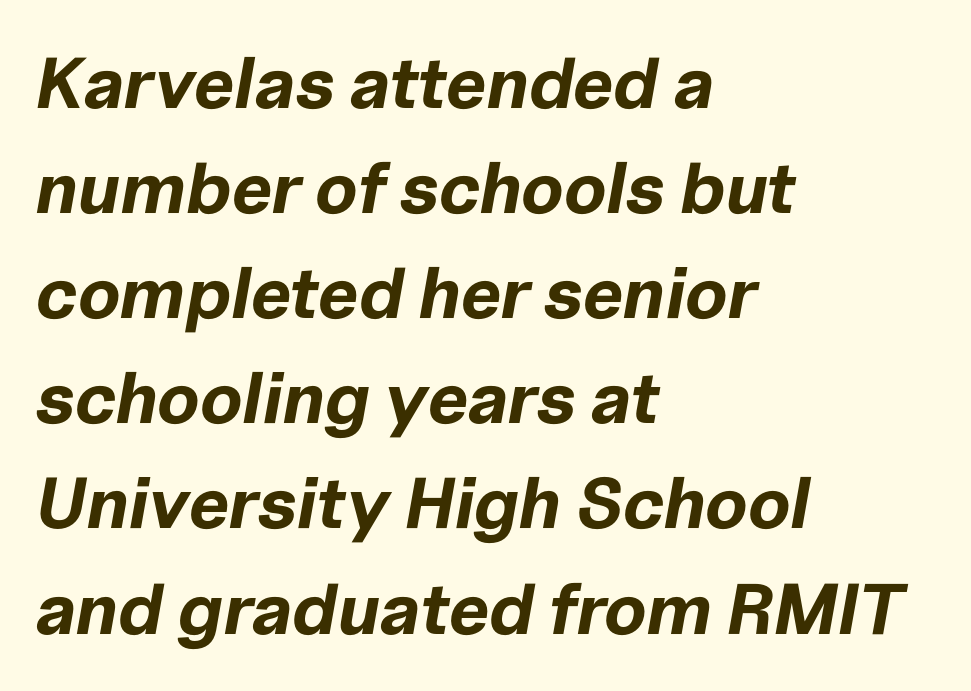
Does the leading feel generous? No, just average. The typesetter chose a ragged-right arrangement here. The zone under the glyphs is completely vacant. The rendering uses a bold face; every stroke is thick and dark.
